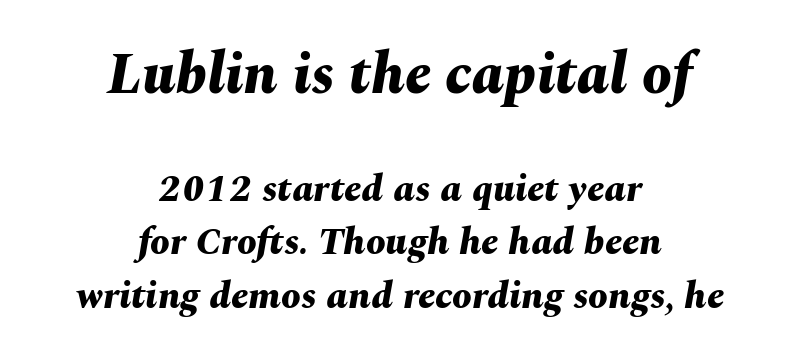
You could not count columns in this text — the font is proportionally spaced. The lettering tilts uniformly, giving the passage an italic look. Does extra space separate the letters? No, they use regular spacing. As a designer I'd log this as weight 700, bold. The designer left line spacing at the default. These lines stack symmetrically, like a column narrowing and widening about its center.
